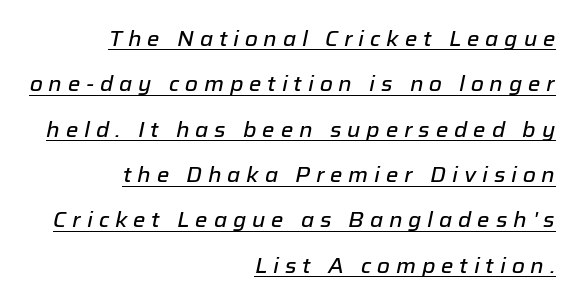
The image shows 21 px text type, italic (leaning right); set right-aligned, loose line spacing (2.16x), unusually wide letter spacing (+0.28 em), underlined.
